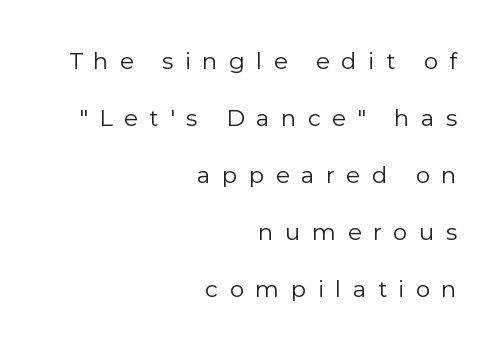
{"italic": "no", "bold": "no", "underline": "no", "align": "right", "line_spacing": "loose", "line_spacing_ratio": 2.48, "letter_spacing": "wide", "letter_spacing_em": 0.49, "glyph_px": 23}
